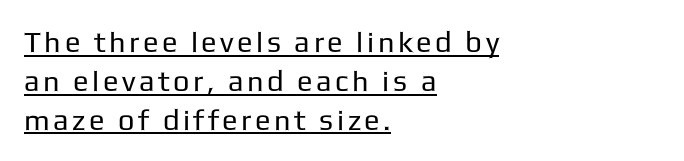
{"serif": "no", "italic": "no", "bold": "no", "weight": "regular", "width": "normal", "stroke_contrast": "low", "x_height": "medium", "monospaced": "no", "underline": "yes", "align": "left", "line_spacing": "normal", "line_spacing_ratio": 1.34, "glyph_px": 29}
